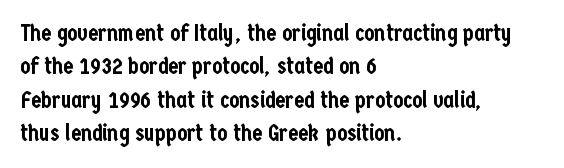
{"italic": "no", "underline": "no", "align": "left", "line_spacing": "normal", "line_spacing_ratio": 1.45, "letter_spacing": "normal", "letter_spacing_em": 0.0, "glyph_px": 23}
